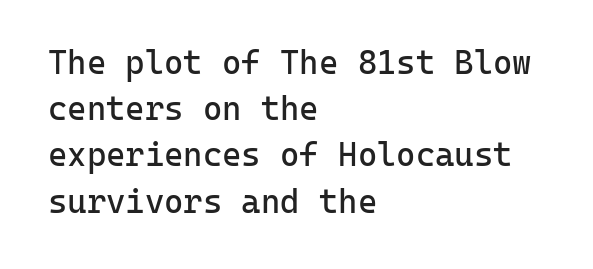
{"serif": "no", "italic": "no", "bold": "no", "weight": "regular", "width": "normal", "stroke_contrast": "low", "x_height": "medium", "monospaced": "yes", "underline": "no", "align": "left", "line_spacing": "normal", "line_spacing_ratio": 1.4, "letter_spacing": "normal", "letter_spacing_em": 0.0, "glyph_px": 33}
